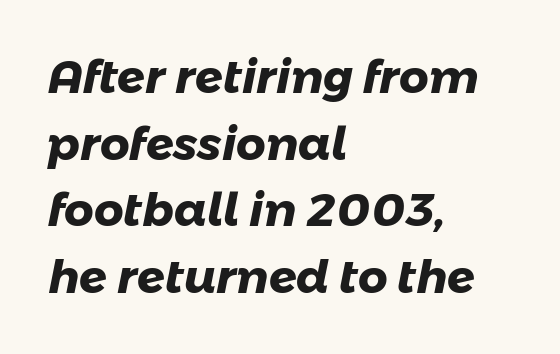
The tracking reads as untouched default to a designer's eye. The font is running at its bold setting. Casual observation: everything's shoved over to the left. The letters advance in unequal steps, a hallmark of proportional type.
